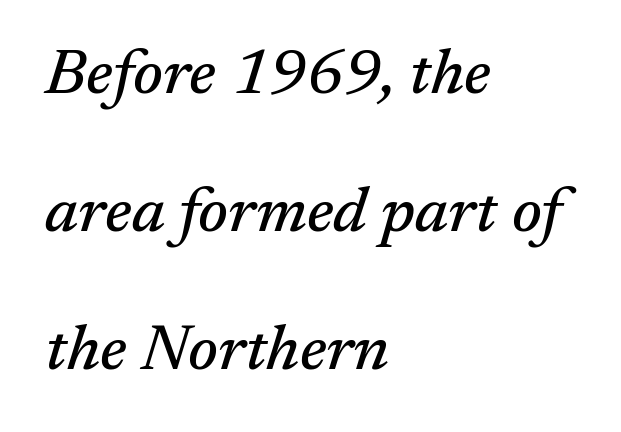
The glyphs look as if they've been sheared to an angle. The gap between lines stays unmarked. Compared with typical paragraphs, the rows here are farther apart. The lines in this sample share a left origin and differ only in where they stop. Characters follow at the spacing the type designer built in.
